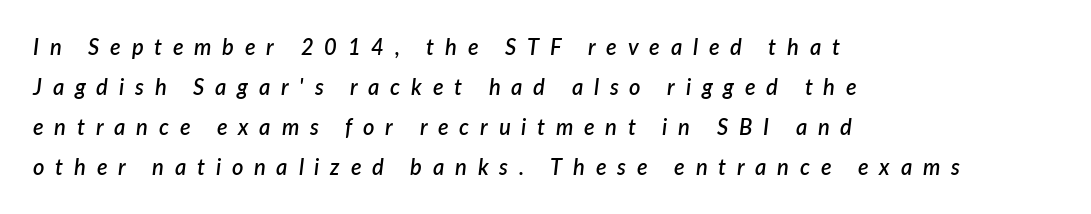
Q: Is the text bold? A: Semi-bold.
Q: Is the text italic (slanted)? A: Yes, it leans right by about 7 degrees.
Q: Is the text underlined? A: No.
Q: How is the paragraph aligned? A: Left-aligned.
Q: Is the spacing between letters normal or unusually wide? A: Unusually wide.
